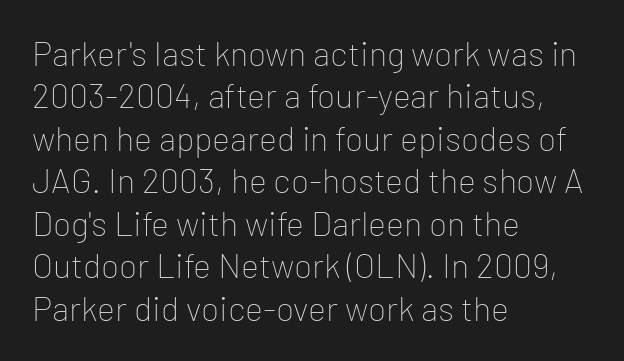
Q: Is the text bold? A: No.
Q: Is the text italic (slanted)? A: No, it is upright.
Q: Is the typeface a serif or a sans-serif typeface? A: Sans-serif.
Q: Is the text underlined? A: No.
Q: How is the paragraph aligned? A: Left-aligned.
Q: Is the spacing between letters normal or unusually wide? A: Normal.
Q: Is the spacing between lines tight, normal or loose? A: Normal.
Q: Width (condensed, normal, or wide)? A: Normal.
Q: Stroke contrast? A: Low.
Q: x-height? A: Medium.
Q: Monospaced? A: No.
